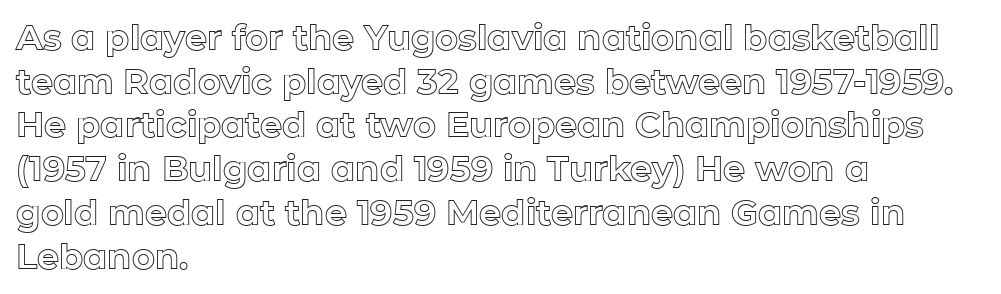
Q: Is the text italic (slanted)? A: No, it is upright.
Q: Is the text underlined? A: No.
Q: How is the paragraph aligned? A: Left-aligned.
Q: Is the spacing between letters normal or unusually wide? A: Normal.
Q: Is the spacing between lines tight, normal or loose? A: Normal.
Q: Width (condensed, normal, or wide)? A: Normal.
Q: x-height? A: Medium.
Q: Monospaced? A: No.
